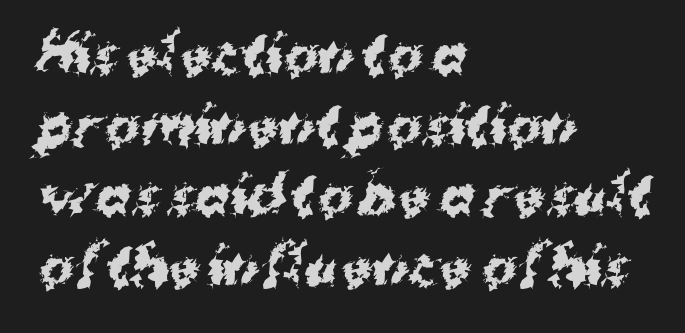
Inter-character spacing is left at the font's built-in metrics. A typesetter would call this leading conventional body-copy spacing. These lines are rendered in a variable-pitch font. On the weight axis this lands at bold, roughly 700. The rendering anchors every line to the left-hand side.
